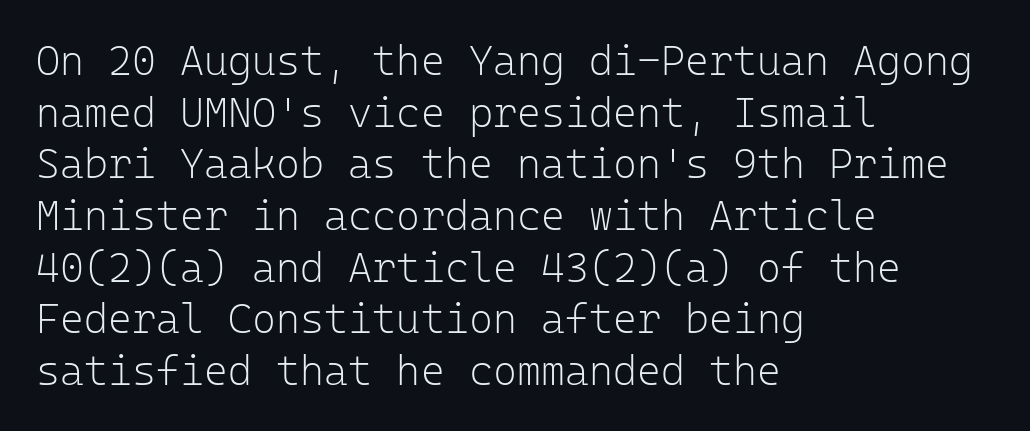
{"serif": "no", "italic": "no", "bold": "no", "weight": "light", "width": "normal", "stroke_contrast": "low", "x_height": "medium", "monospaced": "yes", "underline": "no", "align": "left", "line_spacing": "normal", "line_spacing_ratio": 1.26, "letter_spacing": "normal", "letter_spacing_em": 0.0, "glyph_px": 41}
